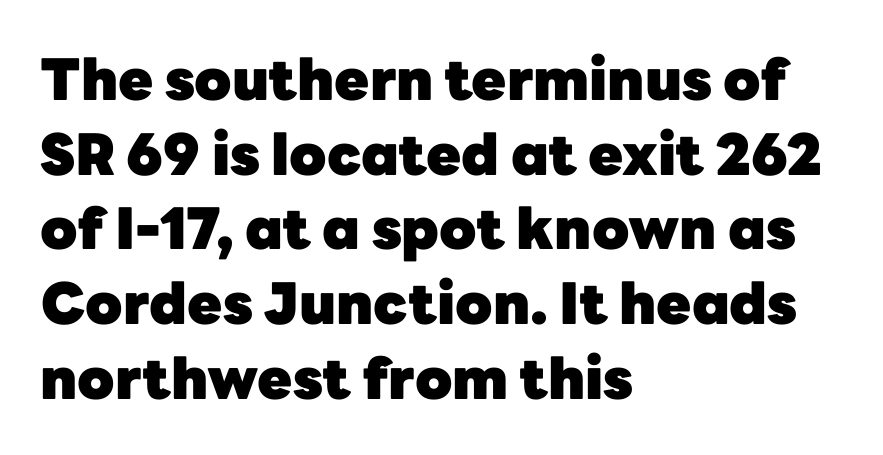
Q: Is the text bold? A: Yes.
Q: Is the text italic (slanted)? A: No, it is upright.
Q: Is the typeface a serif or a sans-serif typeface? A: Sans-serif.
Q: Is the text underlined? A: No.
Q: How is the paragraph aligned? A: Left-aligned.
Q: Is the spacing between letters normal or unusually wide? A: Normal.
Q: Is the spacing between lines tight, normal or loose? A: Normal.
Q: Width (condensed, normal, or wide)? A: Normal.
Q: Stroke contrast? A: Low.
Q: x-height? A: Medium.
Q: Monospaced? A: No.
